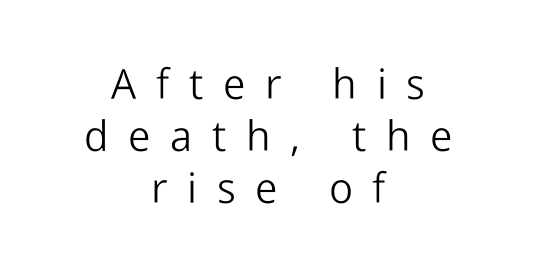
The image shows 42 px light sans-serif type, upright; set centered, line spacing 1.24x, unusually wide letter spacing (+0.47 em), not underlined; low stroke contrast and a medium x-height.
